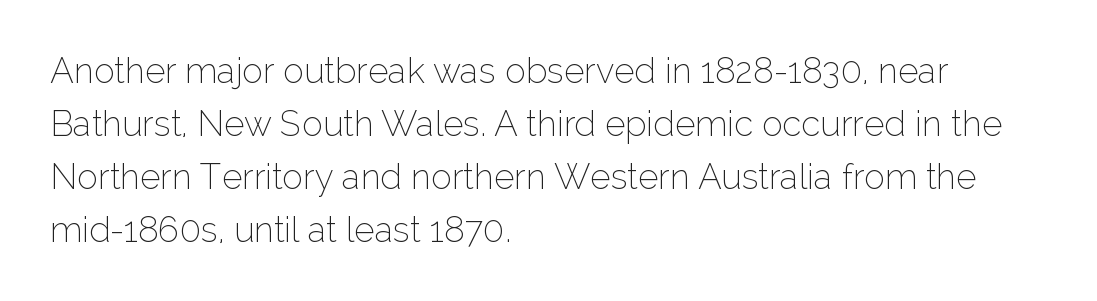
Q: Is the text bold? A: No.
Q: Is the text italic (slanted)? A: No, it is upright.
Q: Is the typeface a serif or a sans-serif typeface? A: Sans-serif.
Q: Is the text underlined? A: No.
Q: How is the paragraph aligned? A: Left-aligned.
Q: Is the spacing between letters normal or unusually wide? A: Normal.
Q: Is the spacing between lines tight, normal or loose? A: Normal.
Q: Width (condensed, normal, or wide)? A: Normal.
Q: Stroke contrast? A: Low.
Q: x-height? A: Medium.
Q: Monospaced? A: No.
